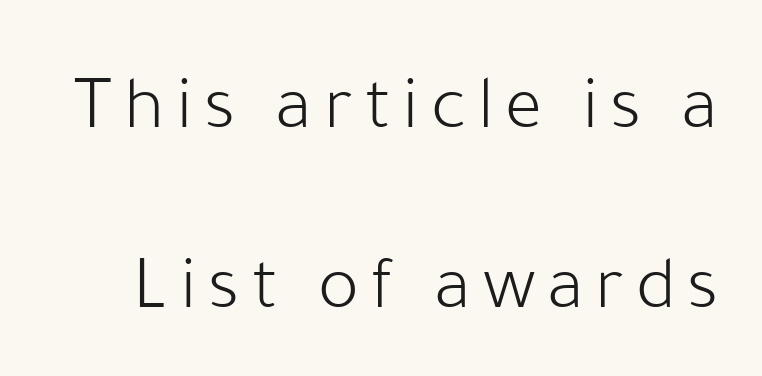
The image shows 77 px light sans-serif type, upright; set loose line spacing (2.34x), not underlined; low stroke contrast and a medium x-height.
